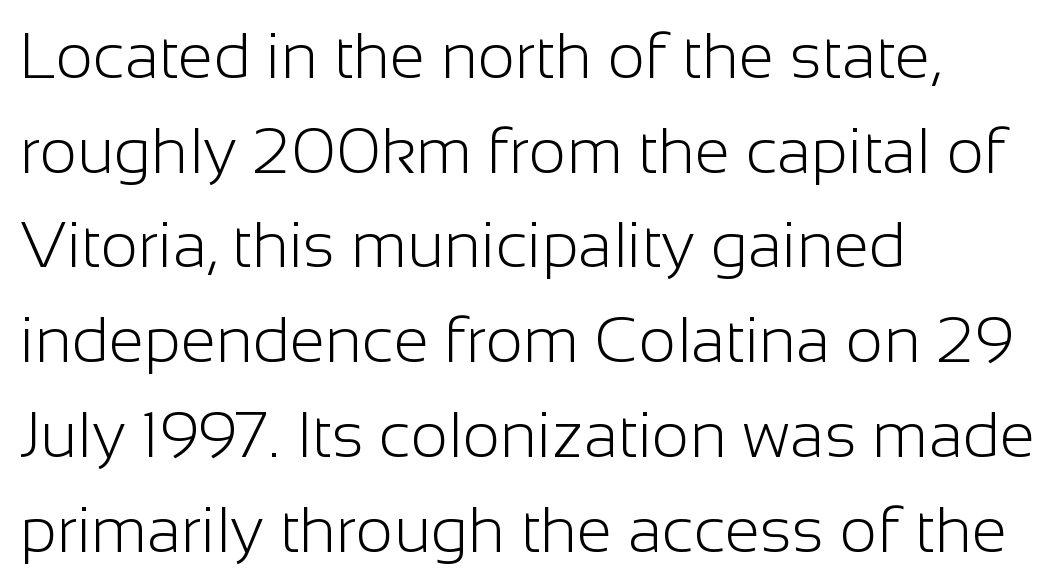
The image shows 64 px light sans-serif type, upright; set left-aligned, normal line spacing (1.48x), normal letter spacing, not underlined; low stroke contrast and a medium x-height.
